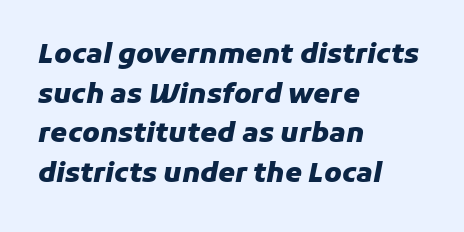
Line spacing here is normal. Alignment: flush left. When letters slant like this, we call the style italic. The passage shown has conventional tracking throughout. The strip under each line holds only bare page. Does the weight exceed regular? Yes, all the way to bold.
